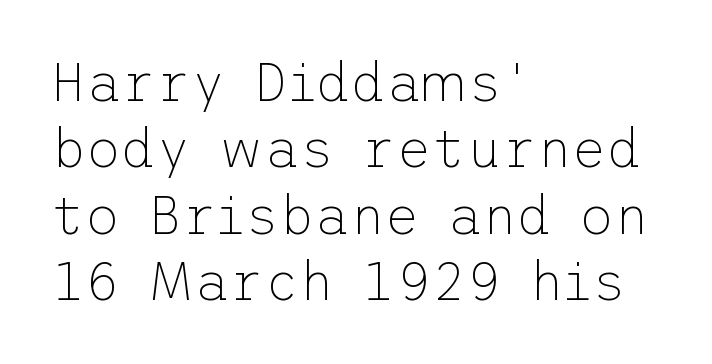
{"serif": "no", "italic": "no", "bold": "no", "weight": "thin", "width": "normal", "stroke_contrast": "low", "x_height": "medium", "underline": "no", "align": "left", "line_spacing_ratio": 1.23, "letter_spacing": "normal", "letter_spacing_em": 0.0, "glyph_px": 54}
